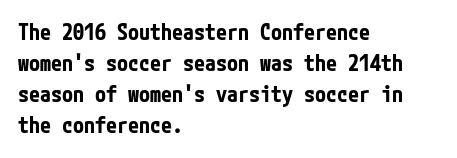
The image shows 22 px bold type, upright; set left-aligned, normal line spacing (1.41x), normal letter spacing, not underlined.
